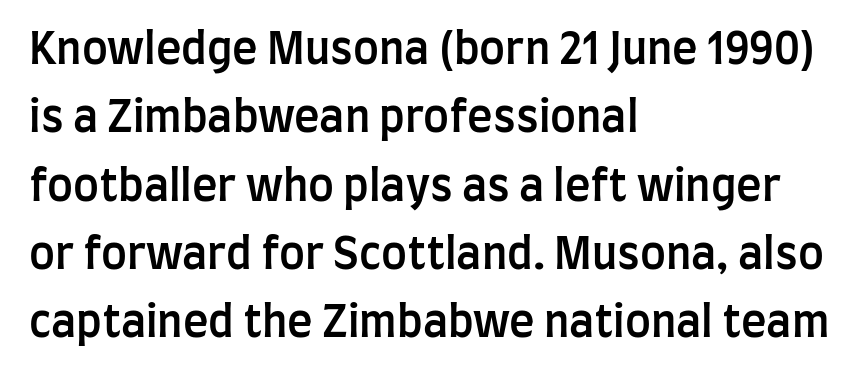
{"serif": "no", "italic": "no", "bold": "semi", "weight": "semibold", "width": "condensed", "stroke_contrast": "low", "x_height": "large", "monospaced": "no", "underline": "no", "align": "left", "line_spacing": "normal", "line_spacing_ratio": 1.59, "letter_spacing": "normal", "letter_spacing_em": 0.0, "glyph_px": 43}
